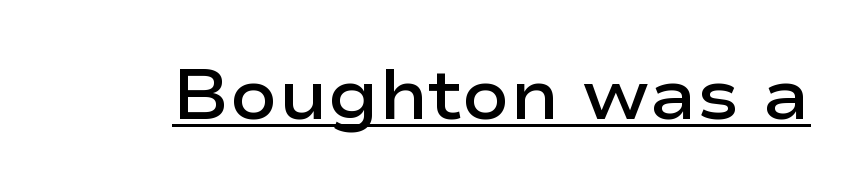
The image shows 70 px semibold, wide sans-serif type, upright; set normal letter spacing, underlined; low stroke contrast and a medium x-height.
